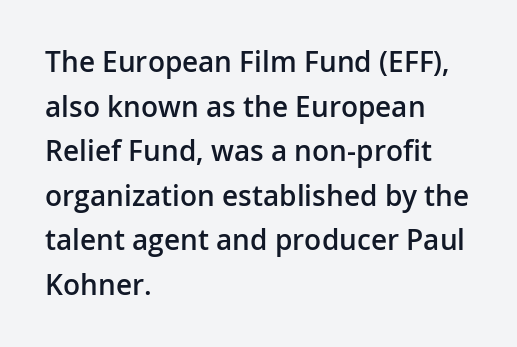
{"serif": "no", "italic": "no", "bold": "semi", "weight": "semibold", "width": "normal", "stroke_contrast": "low", "x_height": "medium", "monospaced": "no", "underline": "no", "align": "left", "line_spacing": "normal", "line_spacing_ratio": 1.59, "letter_spacing": "normal", "letter_spacing_em": 0.0, "glyph_px": 28}
